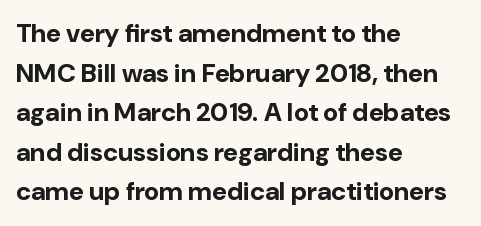
Line spacing here is normal. Words float on clear page, feet unadorned. Each glyph is drawn with heavy, bold strokes. There is no visible air inserted between adjacent glyphs. These lines are set flush left with a ragged right edge. This is roman type, the default non-slanted kind.
